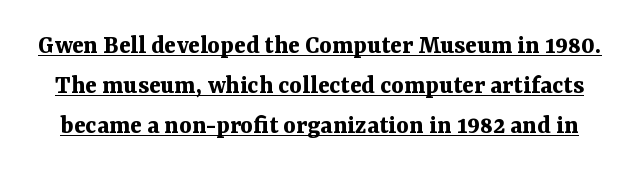
Q: Is the text bold? A: Yes.
Q: Is the text italic (slanted)? A: No, it is upright.
Q: Is the text underlined? A: Yes.
Q: Is the spacing between letters normal or unusually wide? A: Normal.
Q: Is the spacing between lines tight, normal or loose? A: Normal.
